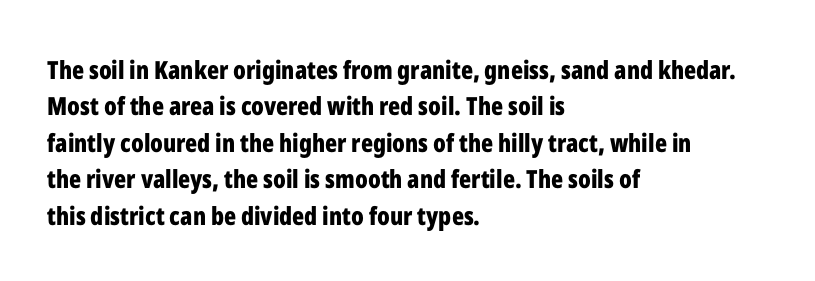
The letters are bold, with thick, heavy strokes. If you measured baseline to baseline, you'd find a middling distance. Posture: straight, roman, zero tilt. No word sits above an underline.
